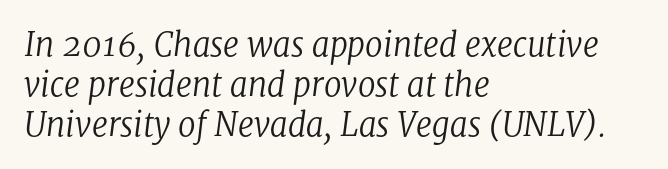
The image shows 32 px regular-weight serif type, italic (leaning right); set left-aligned, normal line spacing (1.25x), normal letter spacing, not underlined; low stroke contrast and a medium x-height.
